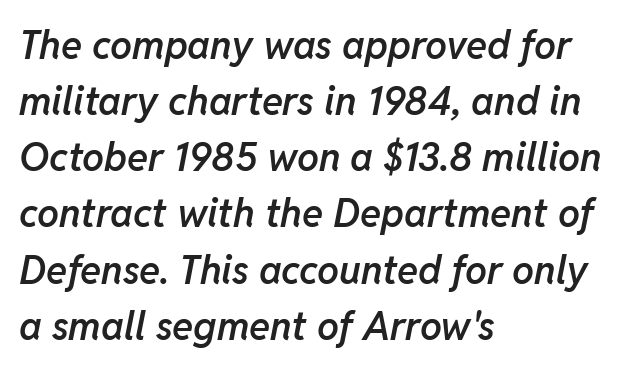
Weight check: semibold — heavier than regular, not quite bold. This rendering features lettering with no underline. The passage shown is typed in a proportional face where columns would drift. The lines sit at an ordinary, default distance from one another. This rendering uses left alignment, leaving the right contour irregular. These lines keep a tight, regular rhythm from letter to letter.
